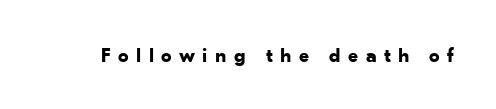
Plain, unruled lines of type. The face used here is rendered with a markedly widened letterfit. You can tell it's not italic because the verticals are truly vertical. Stroke thickness is high; the sample reads as a true bold.
